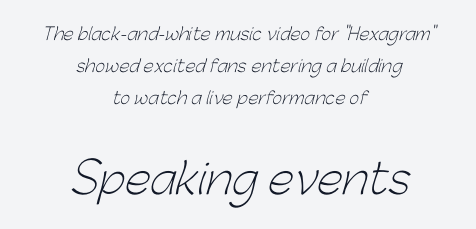
The image shows 42 px light sans-serif type; set centered, line spacing 1.88x, normal letter spacing, not underlined; the second (bottom) block is 2.47x larger; low stroke contrast and a medium x-height.
